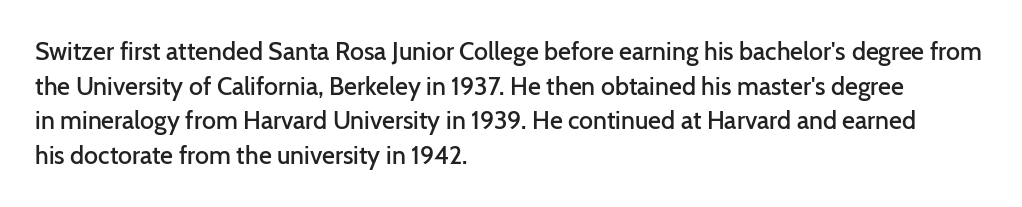
Quick note: underline off. The block of text has a typical density, with ordinary space between rows. Does the lettering tilt? It doesn't — this is upright. Characters follow at the spacing the type designer built in.
